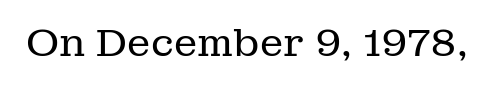
Q: Is the text bold? A: No.
Q: Is the text italic (slanted)? A: No, it is upright.
Q: Is the typeface a serif or a sans-serif typeface? A: Serif.
Q: Is the text underlined? A: No.
Q: Is the spacing between letters normal or unusually wide? A: Normal.
Q: Width (condensed, normal, or wide)? A: Normal.
Q: Stroke contrast? A: Low.
Q: x-height? A: Medium.
Q: Monospaced? A: No.
